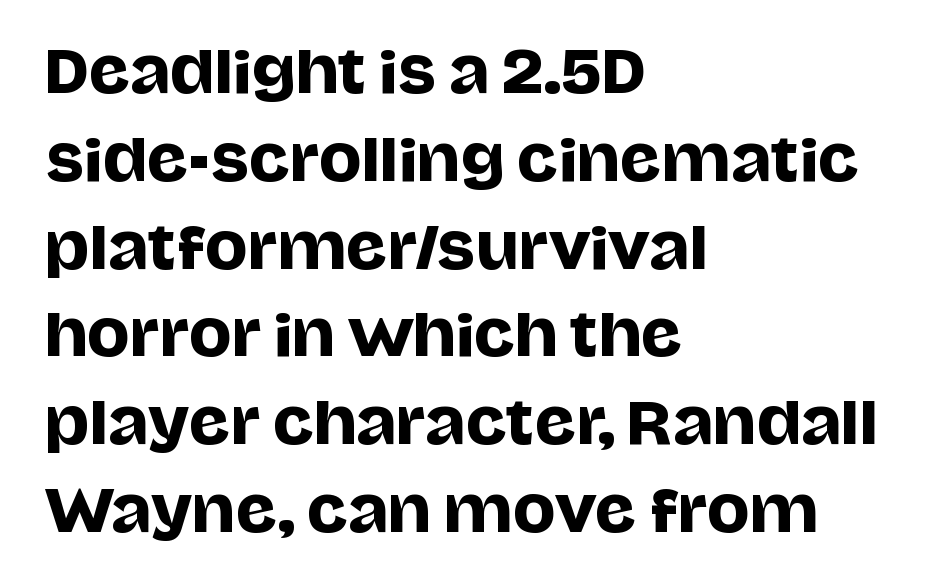
Q: Is the text italic (slanted)? A: No, it is upright.
Q: Is the typeface a serif or a sans-serif typeface? A: Sans-serif.
Q: Is the text underlined? A: No.
Q: How is the paragraph aligned? A: Left-aligned.
Q: Is the spacing between letters normal or unusually wide? A: Normal.
Q: Is the spacing between lines tight, normal or loose? A: Normal.
Q: Width (condensed, normal, or wide)? A: Normal.
Q: Stroke contrast? A: Low.
Q: x-height? A: Large.
Q: Monospaced? A: No.
